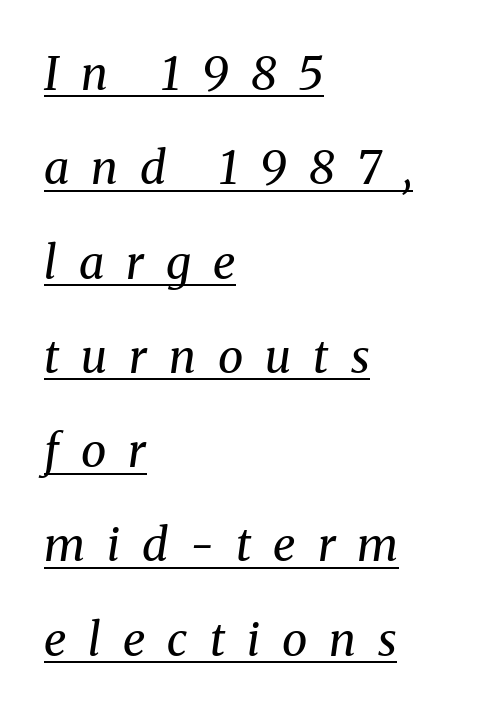
{"serif": "yes", "italic": "yes", "lean": "right", "slant_degrees": 8, "bold": "no", "weight": "regular", "width": "normal", "stroke_contrast": "medium", "x_height": "medium", "monospaced": "no", "underline": "yes", "align": "left", "line_spacing": "loose", "line_spacing_ratio": 2.05, "letter_spacing": "wide", "letter_spacing_em": 0.48, "glyph_px": 46}
